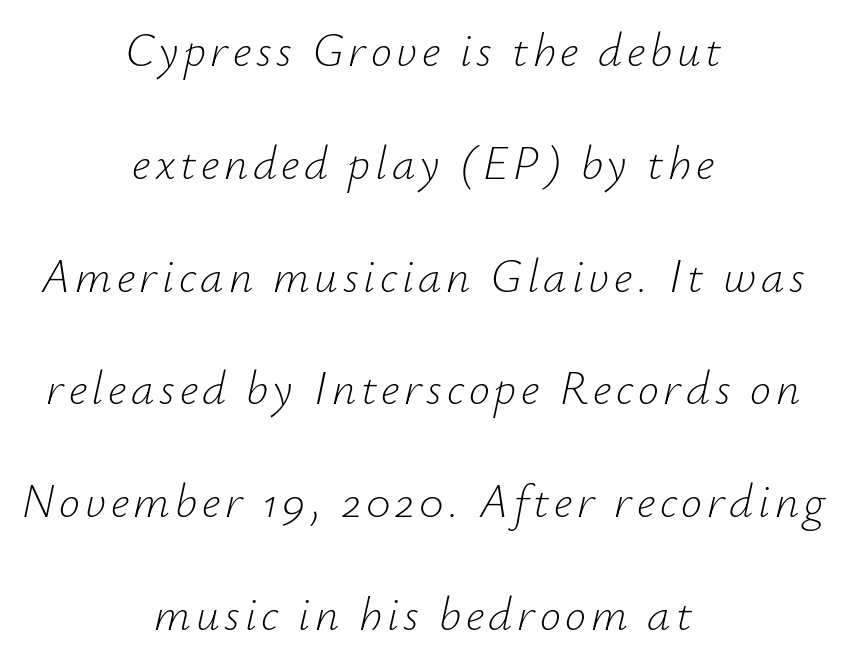
{"italic": "yes", "lean": "right", "slant_degrees": 12, "bold": "no", "weight": "light", "width": "normal", "stroke_contrast": "low", "x_height": "small", "monospaced": "no", "underline": "no", "align": "center", "line_spacing": "loose", "line_spacing_ratio": 2.4, "glyph_px": 47}
